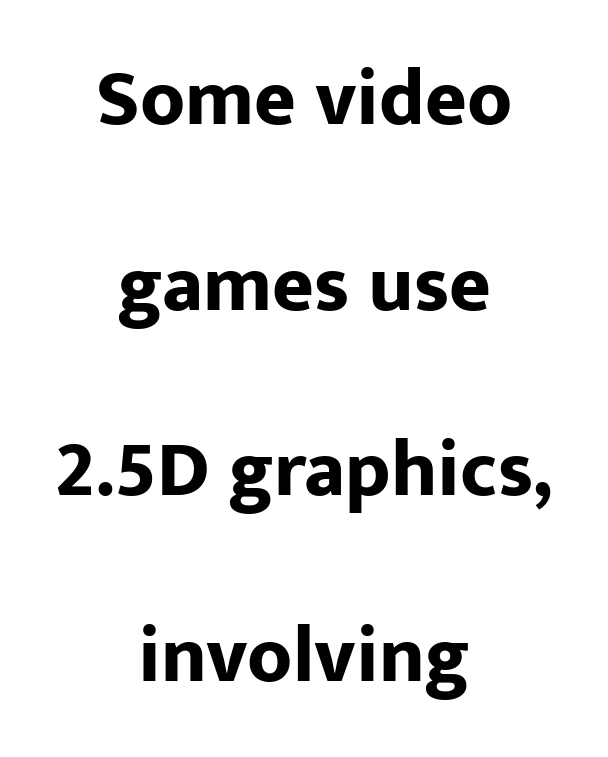
Notice how the stems are strictly vertical — no italics here. Is the type bold? Yes — the strokes are clearly thick and heavy. Notice how the passage keeps no hard edge, just a central spine. A typesetter would call this proportional, since set widths differ per character. Classification — sans serif. If you measured baseline to baseline, you'd find a long distance.
